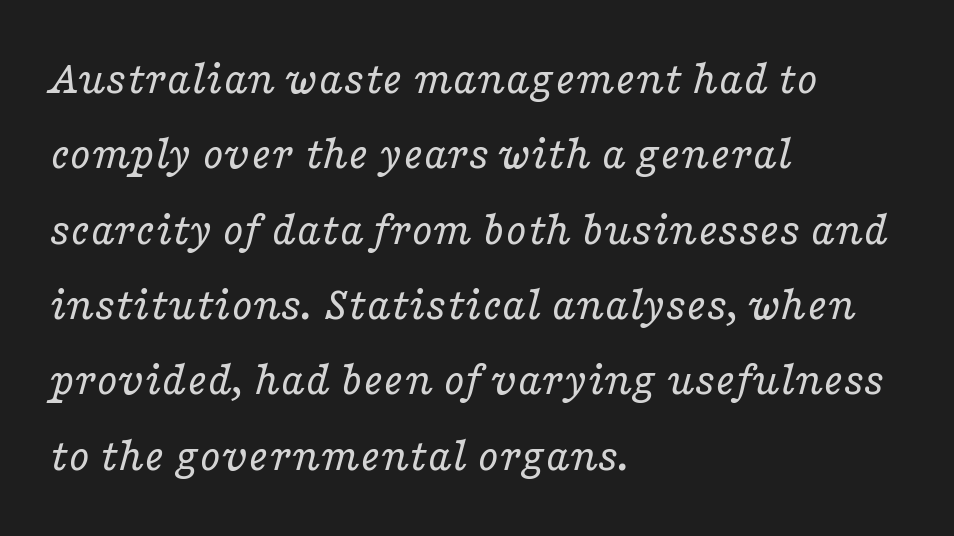
The image shows 48 px regular-weight, wide serif type, italic (leaning right); set left-aligned, normal line spacing (1.57x), normal letter spacing, not underlined; low stroke contrast and a medium x-height.
